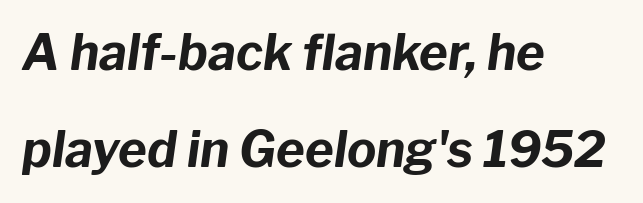
The image shows 49 px bold type, italic (leaning right); set left-aligned, loose line spacing (1.98x), normal letter spacing, not underlined; low stroke contrast and a medium x-height.
